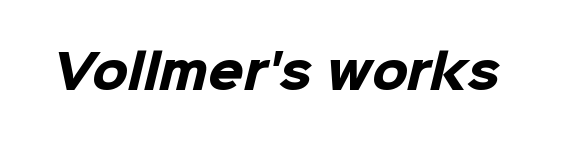
Q: Is the text bold? A: Yes.
Q: Is the typeface a serif or a sans-serif typeface? A: Sans-serif.
Q: Is the text underlined? A: No.
Q: Is the spacing between letters normal or unusually wide? A: Normal.
Q: Width (condensed, normal, or wide)? A: Normal.
Q: Stroke contrast? A: Low.
Q: x-height? A: Medium.
Q: Monospaced? A: No.
